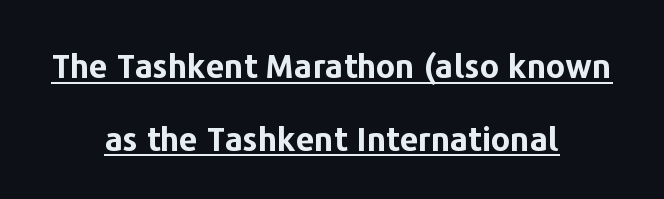
{"serif": "no", "italic": "no", "bold": "yes", "weight": "bold", "width": "normal", "stroke_contrast": "low", "x_height": "medium", "monospaced": "no", "underline": "yes", "align": "center", "line_spacing": "loose", "line_spacing_ratio": 2.2, "letter_spacing": "normal", "letter_spacing_em": 0.0, "glyph_px": 33}
